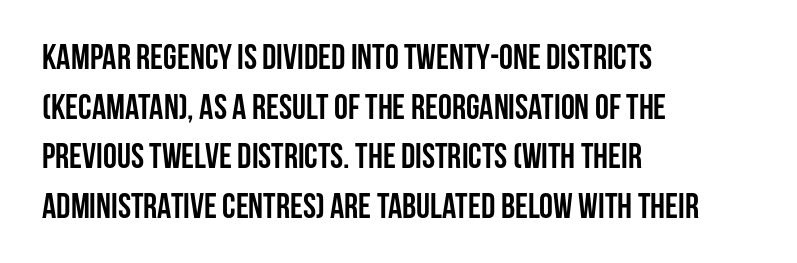
Each letter keeps its own natural width here, so spacing adapts to shape. The letters are bold, with thick, heavy strokes. Short note: letters normally spaced. Where is the straight margin? On the left. Words float on clear page, feet unadorned.
